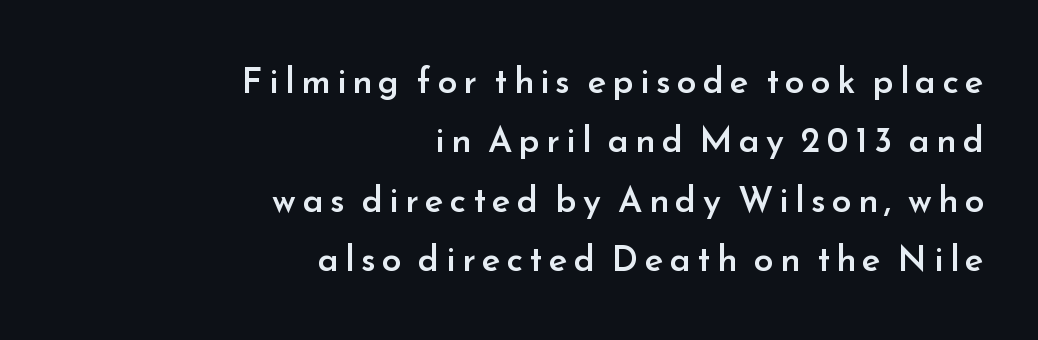
The image shows 35 px semibold sans-serif type, upright; set right-aligned, normal line spacing (1.7x), not underlined; low stroke contrast and a small x-height.
